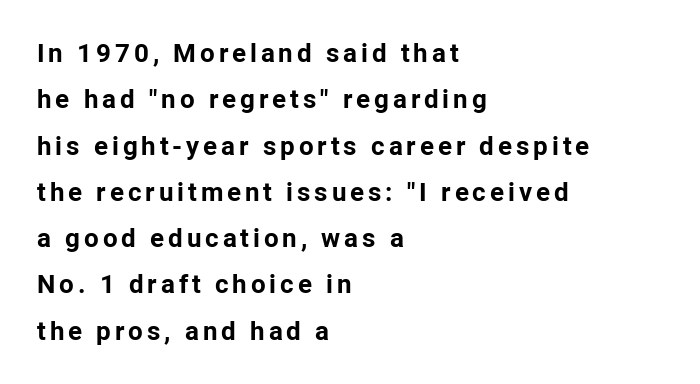
{"italic": "no", "bold": "yes", "underline": "no", "align": "left", "line_spacing_ratio": 1.78, "glyph_px": 26}
